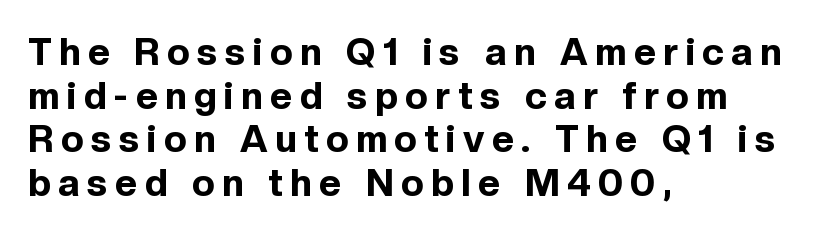
You could not count columns in this text — the font is proportionally spaced. Teacher's note: observe the even left margin — that is flush-left alignment. The face used here is rendered with a markedly widened letterfit. The designer went with a sans here, leaving each stem footless. The axis of the letterforms is exactly vertical. Summary of vertical rhythm: compact, with narrow interline spacing.
